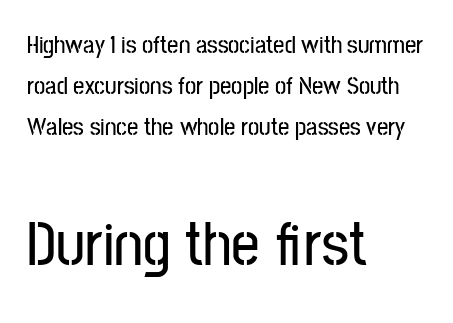
{"serif": "no", "italic": "no", "width": "condensed", "stroke_contrast": "low", "x_height": "medium", "monospaced": "no", "underline": "no", "align": "left", "line_spacing": "normal", "line_spacing_ratio": 1.64, "letter_spacing": "normal", "letter_spacing_em": 0.0, "larger_block": "second", "size_ratio": 2.52, "glyph_px": 63}
